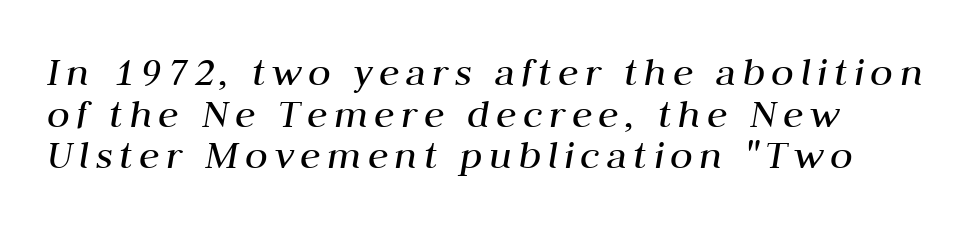
Spacing verdict: proportional, widths tailored to each character. On a weight scale, this lands at 450 or below. Looking at the ascenders, they clearly lean. The paragraph has a hard left edge and a soft right edge.
